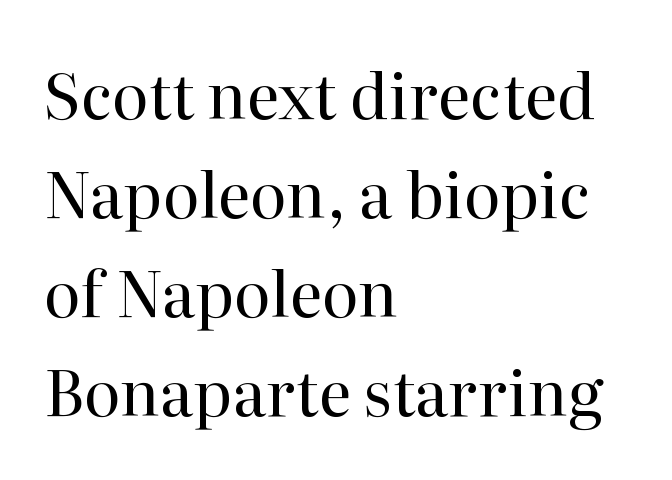
Q: Is the text bold? A: No.
Q: Is the text italic (slanted)? A: No, it is upright.
Q: Is the typeface a serif or a sans-serif typeface? A: Serif.
Q: Is the text underlined? A: No.
Q: How is the paragraph aligned? A: Left-aligned.
Q: Is the spacing between letters normal or unusually wide? A: Normal.
Q: Is the spacing between lines tight, normal or loose? A: Normal.
Q: Width (condensed, normal, or wide)? A: Normal.
Q: Stroke contrast? A: High.
Q: x-height? A: Medium.
Q: Monospaced? A: No.
